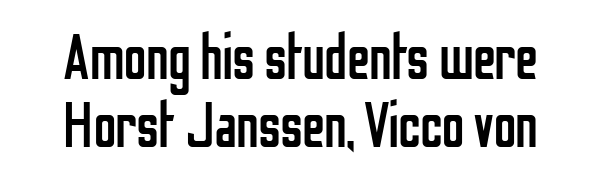
Q: Is the text bold? A: No.
Q: Is the text italic (slanted)? A: No, it is upright.
Q: Is the typeface a serif or a sans-serif typeface? A: Sans-serif.
Q: Is the text underlined? A: No.
Q: Is the spacing between letters normal or unusually wide? A: Normal.
Q: Is the spacing between lines tight, normal or loose? A: Tight.
Q: Width (condensed, normal, or wide)? A: Condensed.
Q: Stroke contrast? A: Low.
Q: x-height? A: Medium.
Q: Monospaced? A: No.
